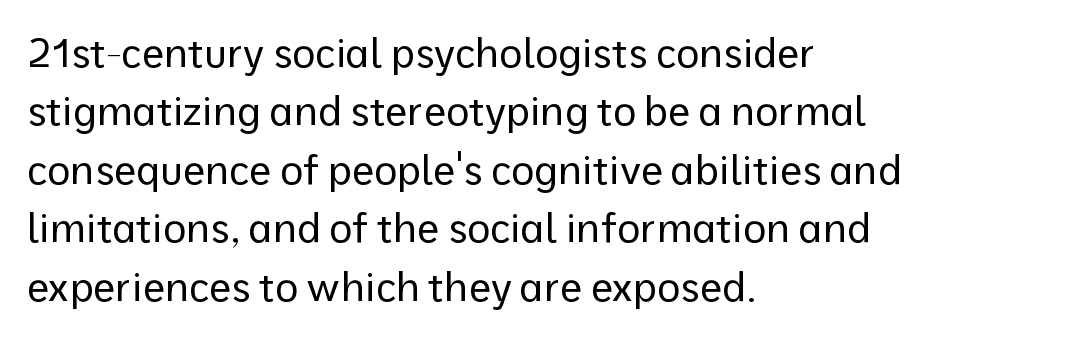
Q: Is the text bold? A: No.
Q: Is the text italic (slanted)? A: No, it is upright.
Q: Is the typeface a serif or a sans-serif typeface? A: Sans-serif.
Q: Is the text underlined? A: No.
Q: How is the paragraph aligned? A: Left-aligned.
Q: Is the spacing between letters normal or unusually wide? A: Normal.
Q: Is the spacing between lines tight, normal or loose? A: Normal.
Q: Width (condensed, normal, or wide)? A: Normal.
Q: Stroke contrast? A: Low.
Q: x-height? A: Medium.
Q: Monospaced? A: No.
